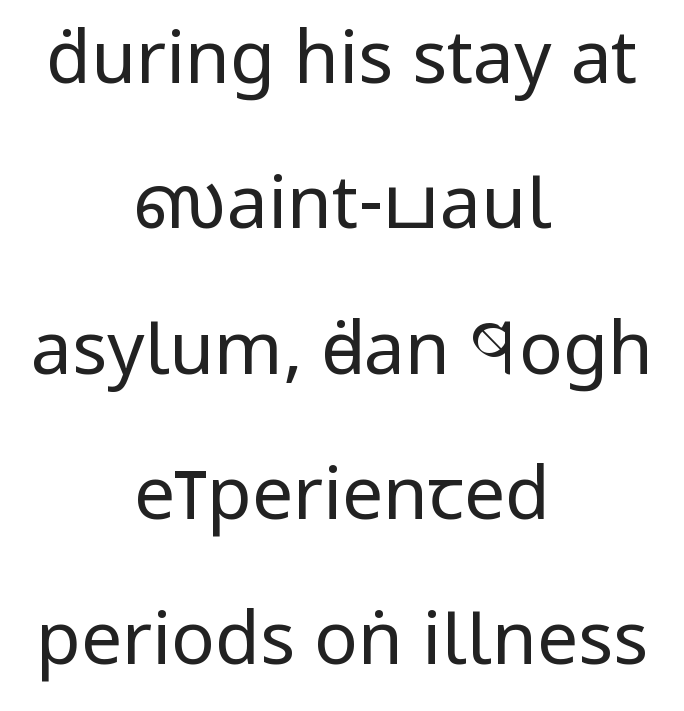
The image shows 73 px regular-weight, condensed sans-serif type, upright; set centered, loose line spacing (1.99x), normal letter spacing, not underlined; low stroke contrast and a large x-height.
